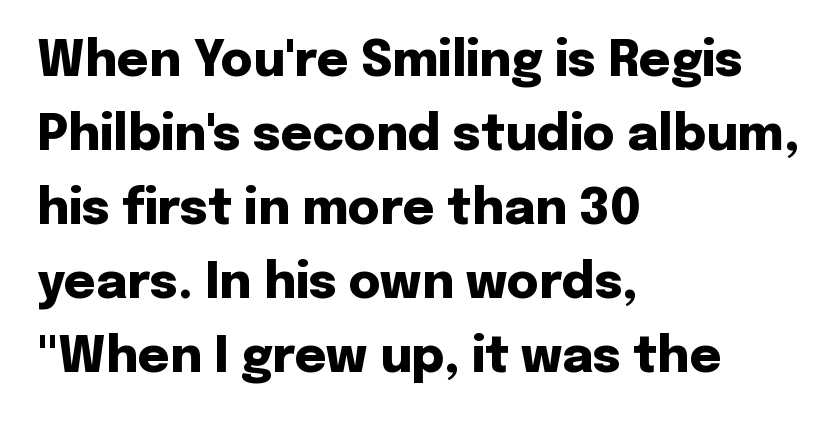
Q: Is the text bold? A: Yes.
Q: Is the text italic (slanted)? A: No, it is upright.
Q: Is the typeface a serif or a sans-serif typeface? A: Sans-serif.
Q: Is the text underlined? A: No.
Q: How is the paragraph aligned? A: Left-aligned.
Q: Is the spacing between letters normal or unusually wide? A: Normal.
Q: Is the spacing between lines tight, normal or loose? A: Normal.
Q: Width (condensed, normal, or wide)? A: Normal.
Q: Stroke contrast? A: Low.
Q: x-height? A: Medium.
Q: Monospaced? A: No.
